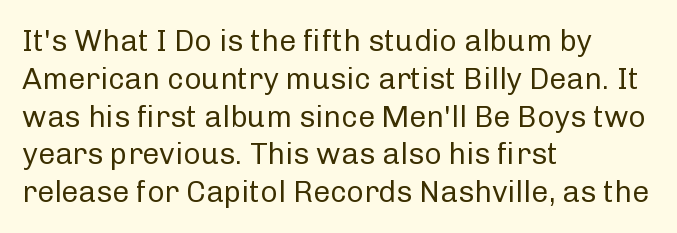
{"serif": "no", "italic": "no", "bold": "no", "weight": "regular", "width": "normal", "stroke_contrast": "low", "x_height": "medium", "monospaced": "no", "underline": "no", "align": "left", "line_spacing": "normal", "line_spacing_ratio": 1.26, "letter_spacing": "normal", "letter_spacing_em": 0.0, "glyph_px": 30}
